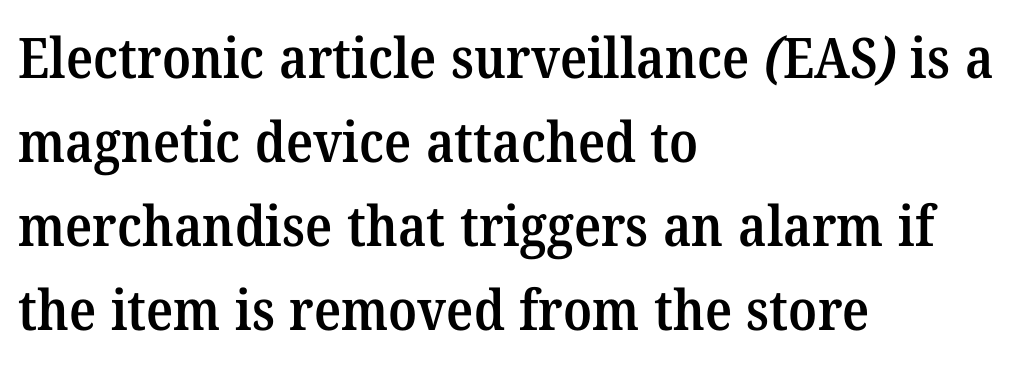
A clean baseline with only descenders dipping below it. Examine the stroke ends and you'll spot serifs. Caption: standard tracking, unaltered. Quick note: interline space is typical. Semibold letterforms, between regular and bold. Think of a printed novel: that variable character pitch is what you see here.
